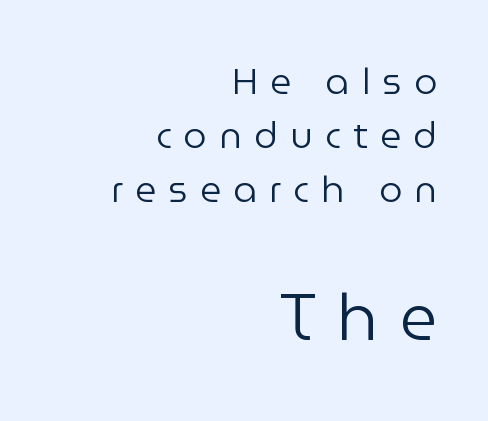
{"serif": "no", "italic": "no", "bold": "no", "weight": "regular", "width": "normal", "stroke_contrast": "low", "x_height": "medium", "monospaced": "no", "underline": "no", "align": "right", "line_spacing": "normal", "line_spacing_ratio": 1.46, "letter_spacing": "wide", "letter_spacing_em": 0.33, "larger_block": "second", "size_ratio": 1.76, "glyph_px": 65}
